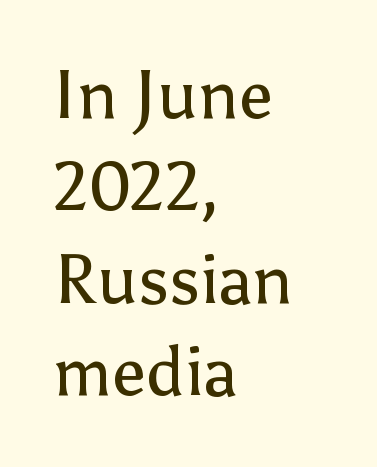
Reading down the column, the eye jumps a familiar distance to each next line. Designer's note — italics off, roman on. This sample uses a sans-serif face. Inter-character spacing is left at the font's built-in metrics.
